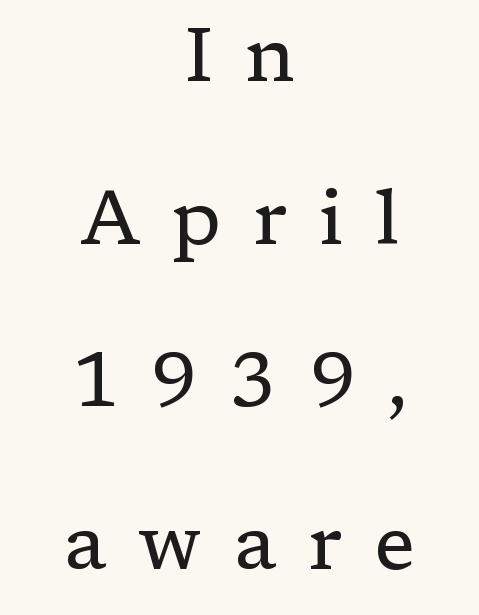
Ink coverage per letter is moderate at most. Horizontal bands of white between lines are thick stripes. This rendering employs a face with finishing strokes, i.e., a serif. Type without underlining. This sample uses an upright cut, with every glyph sitting square on the baseline. Display-style spreading of the glyphs; the letterfit is very open.
